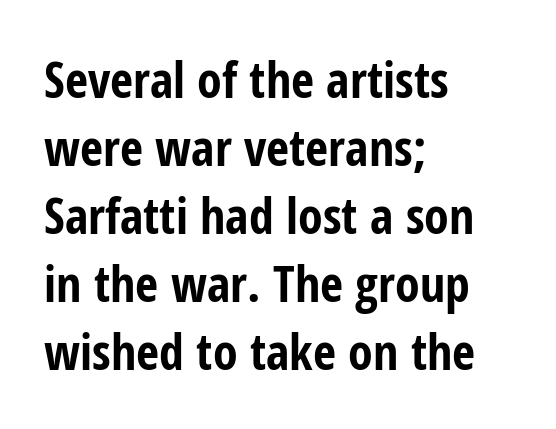
Q: Is the text bold? A: Yes.
Q: Is the text italic (slanted)? A: No, it is upright.
Q: Is the typeface a serif or a sans-serif typeface? A: Sans-serif.
Q: Is the text underlined? A: No.
Q: How is the paragraph aligned? A: Left-aligned.
Q: Is the spacing between letters normal or unusually wide? A: Normal.
Q: Is the spacing between lines tight, normal or loose? A: Normal.
Q: Width (condensed, normal, or wide)? A: Condensed.
Q: Stroke contrast? A: Low.
Q: x-height? A: Medium.
Q: Monospaced? A: No.
